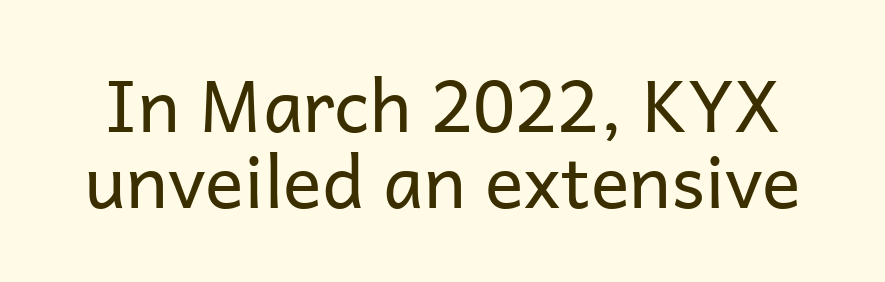
Weight: not bold — regular or lighter. Horizontal bands of white between lines are thin slivers. Characters remain perfectly vertical along every line. Only glyphs here, with clear space below each row.
